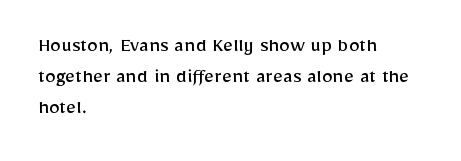
Summary of vertical rhythm: regular, with standard interline spacing. Short note: letters normally spaced. The font's upright variant was chosen for this text. Casual observation: everything's shoved over to the left.
